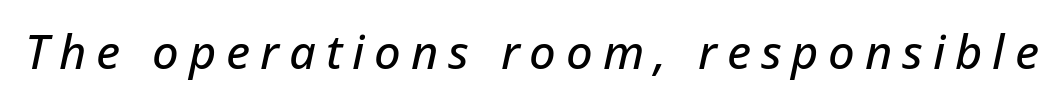
Q: Is the text italic (slanted)? A: Yes, it leans right by about 12 degrees.
Q: Is the text underlined? A: No.
Q: Is the spacing between letters normal or unusually wide? A: Unusually wide.
Q: Width (condensed, normal, or wide)? A: Normal.
Q: Stroke contrast? A: Low.
Q: x-height? A: Medium.
Q: Monospaced? A: No.
